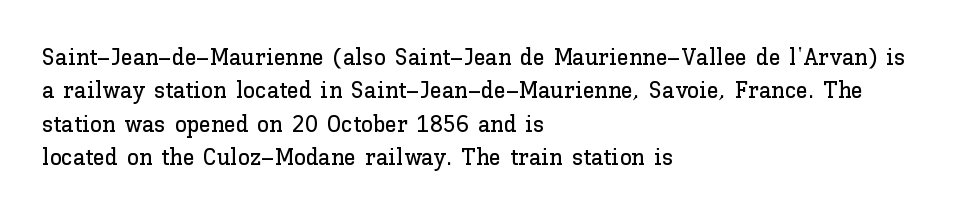
The image shows 24 px text type, upright; set left-aligned, normal line spacing (1.39x), normal letter spacing, not underlined.
